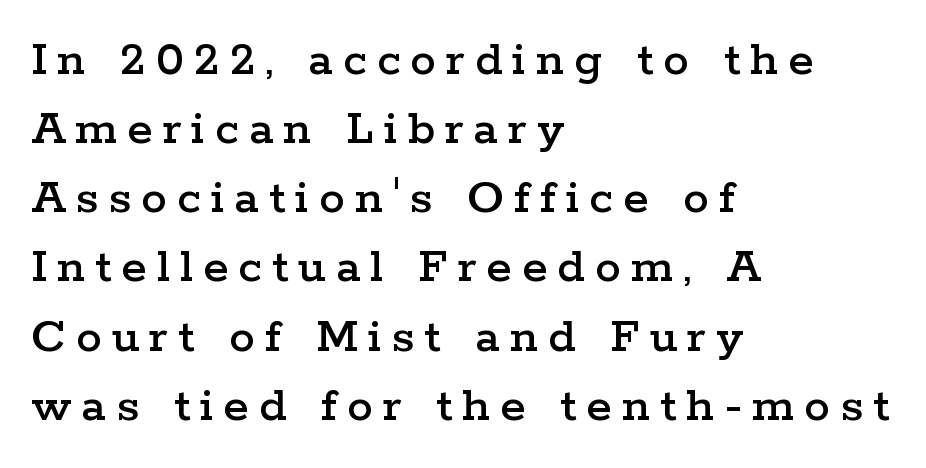
{"serif": "yes", "italic": "no", "width": "wide", "stroke_contrast": "low", "x_height": "medium", "monospaced": "no", "underline": "no", "align": "left", "line_spacing": "normal", "line_spacing_ratio": 1.33, "glyph_px": 52}
